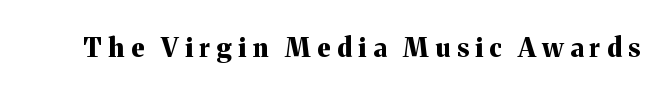
There is plenty of visible air inserted between adjacent glyphs. No word sits above an underline. The type sits square on the baseline with zero lean. The characters look thick and weighty, a clear bold.
